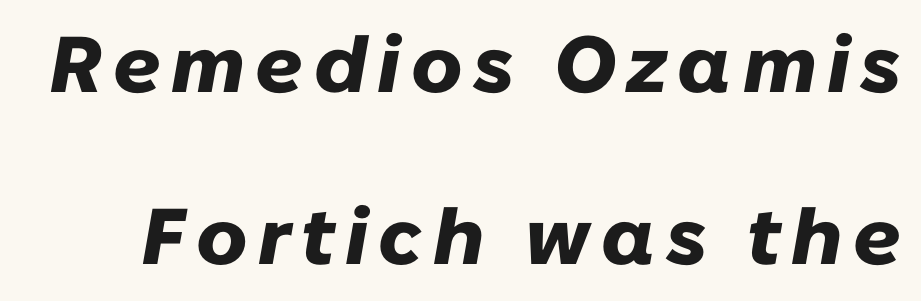
Students, observe: this is what heavily led, spacious text looks like. Proportional: the letters do not fall into vertical columns. Words float on clear page, feet unadorned. I'd describe the lettering as bold — thick and assertive. There's an unmistakable incline to the writing here.
